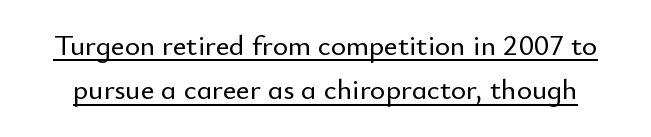
Regarding leading, the lines here are spaced in the standard way. Each line of the rendering has a horizontal stroke beneath the glyphs. Look at the tracking — it's just the regular setting, nothing added. The glyphs in this specimen are sans serif. Looks like regular typesetting: each glyph gets only the width it needs.
